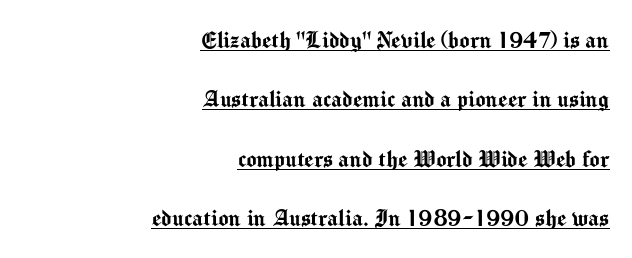
The image shows 27 px text type, upright; set right-aligned, loose line spacing (2.2x), normal letter spacing, underlined.
